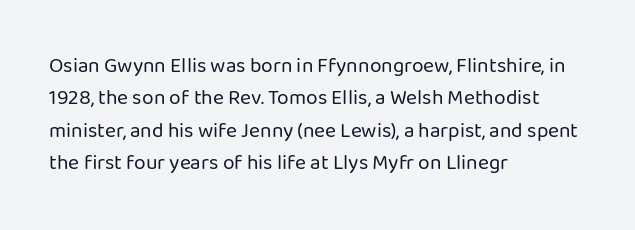
{"italic": "no", "bold": "no", "underline": "no", "align": "left", "line_spacing": "normal", "line_spacing_ratio": 1.54, "letter_spacing": "normal", "letter_spacing_em": 0.0, "glyph_px": 21}
